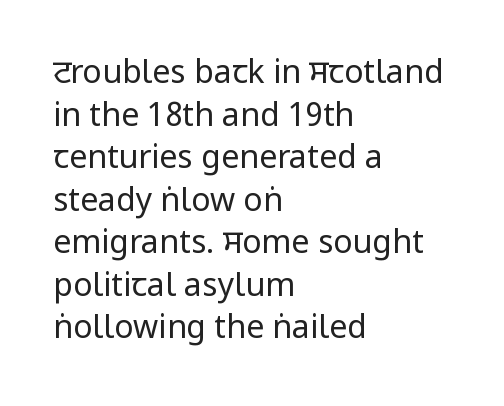
{"serif": "no", "italic": "no", "bold": "no", "weight": "regular", "width": "condensed", "stroke_contrast": "low", "underline": "no", "align": "left", "line_spacing": "normal", "line_spacing_ratio": 1.33, "letter_spacing": "normal", "letter_spacing_em": 0.0, "glyph_px": 32}
